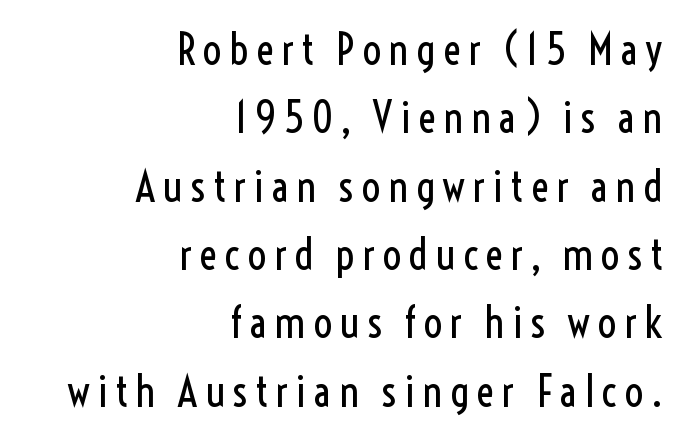
The image shows 43 px regular-weight, condensed sans-serif type, upright; set right-aligned, normal line spacing (1.59x), not underlined; a medium x-height.
